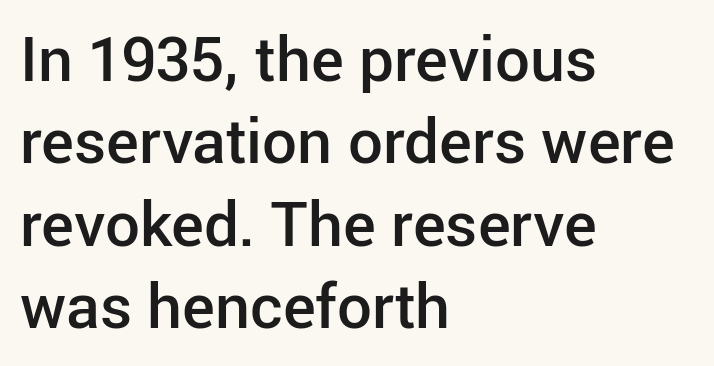
All the whitespace from short lines collects on the right. This block has exactly the height ordinary leading produces. Here the designer chose a conventional face with non-uniform glyph widths. In terms of posture, this sample is upright. Look at the stroke-to-counter ratio: somewhat heavy, a semibold. The line texture is even and compact thanks to regular tracking.
